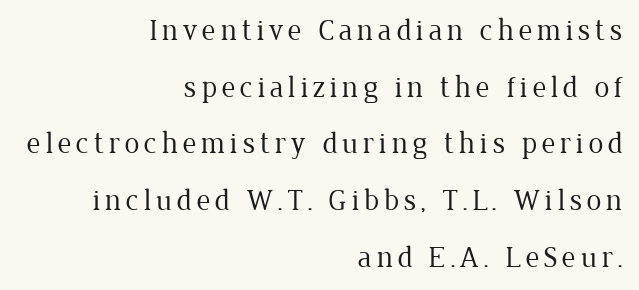
{"serif": "yes", "italic": "no", "bold": "no", "weight": "regular", "width": "normal", "stroke_contrast": "low", "x_height": "medium", "monospaced": "no", "underline": "no", "align": "right", "line_spacing_ratio": 1.89, "glyph_px": 30}
